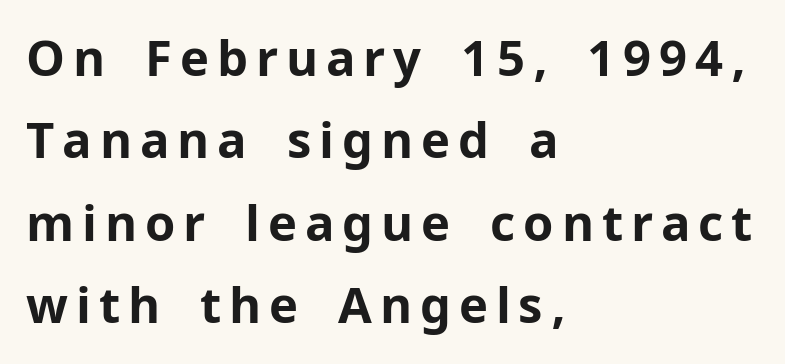
{"serif": "no", "italic": "no", "bold": "yes", "weight": "bold", "width": "normal", "stroke_contrast": "low", "x_height": "medium", "monospaced": "no", "underline": "no", "align": "left", "line_spacing": "normal", "line_spacing_ratio": 1.68, "glyph_px": 49}
